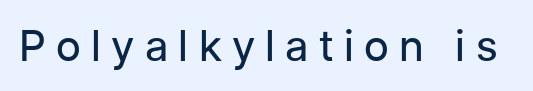
Q: Is the text bold? A: No.
Q: Is the text italic (slanted)? A: No, it is upright.
Q: Is the typeface a serif or a sans-serif typeface? A: Sans-serif.
Q: Is the text underlined? A: No.
Q: Is the spacing between letters normal or unusually wide? A: Unusually wide.
Q: Width (condensed, normal, or wide)? A: Normal.
Q: Stroke contrast? A: Low.
Q: x-height? A: Medium.
Q: Monospaced? A: No.
